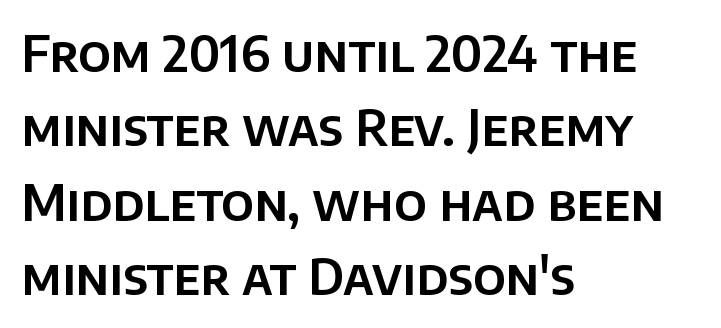
The rendering uses natural spacing where letterforms have individual widths. The line-height multiplier appears to be the usual default. Is there any slant? The stems are plumb. Quick note: underline off. Alignment: flush left.
